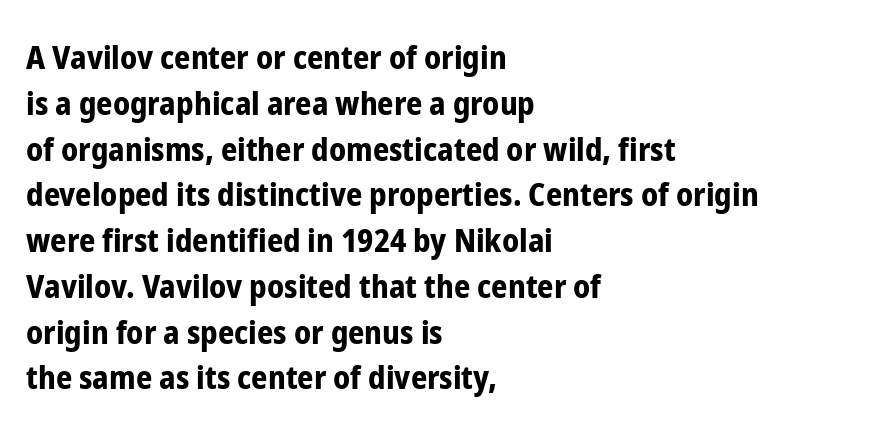
The image shows 32 px bold, condensed sans-serif type, upright; set left-aligned, normal line spacing (1.43x), normal letter spacing, not underlined; low stroke contrast and a medium x-height.
